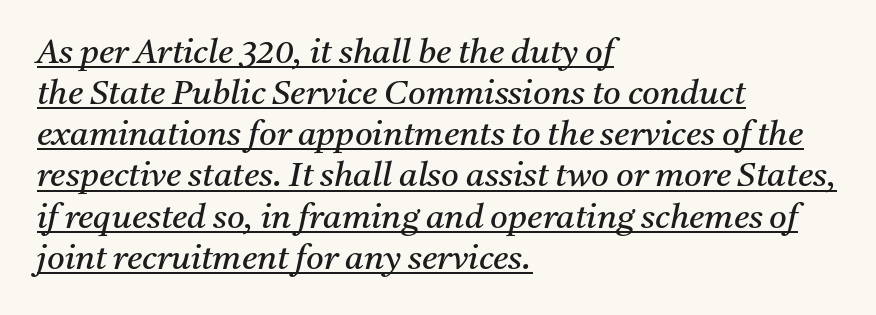
The image shows 34 px regular-weight serif type, italic (leaning right); set left-aligned, line spacing 1.21x, normal letter spacing, underlined; medium stroke contrast and a medium x-height.
